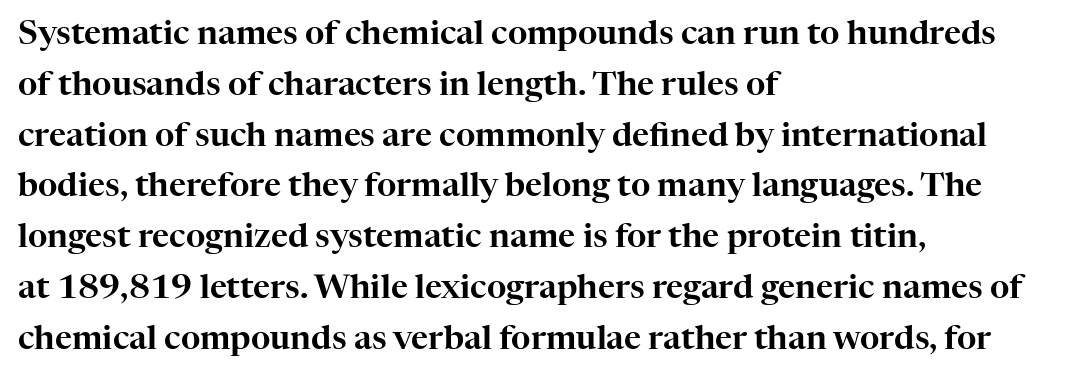
Here the designer chose a conventional face with non-uniform glyph widths. Notice how descenders clear the ascenders below comfortably — that's standard leading. Short and long lines alike share a common starting point at left. Posture: vertical. Check the space under the baseline: it is left empty. Look at the tracking — it's just the regular setting, nothing added.
